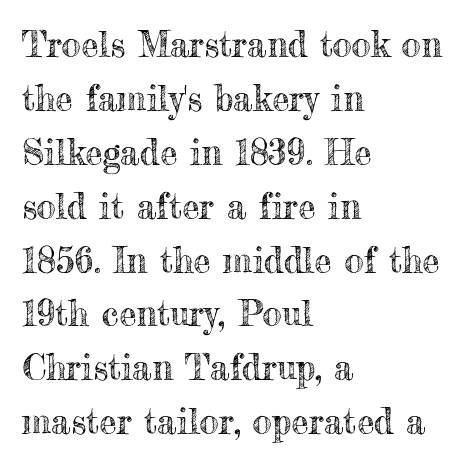
The image shows 35 px text type, upright; set left-aligned, normal line spacing (1.54x), normal letter spacing, not underlined; a small x-height.
